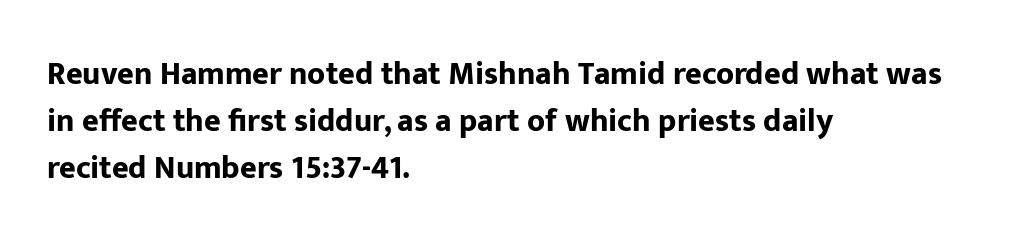
Pretty heavy lettering here — definitely bold. A typesetter would mark this as roman, not italic. Classification — sans serif. Varying glyph widths throughout — classic text-font behaviour.
